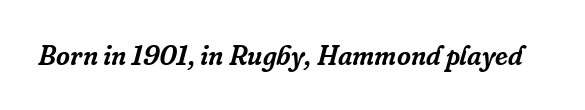
The image shows 27 px text type, italic (leaning right); set normal letter spacing, not underlined.
